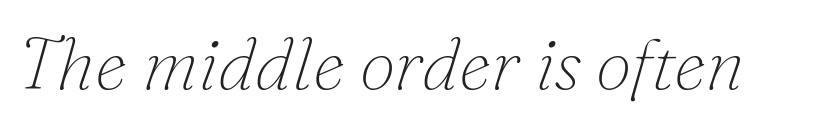
Is the stroke heavy? The answer is a plain regular-or-lighter. Just letters on the line, the space beneath them empty. When letters slant like this, we call the style italic. The rendering shows small feet on the letterforms — a serif design.
